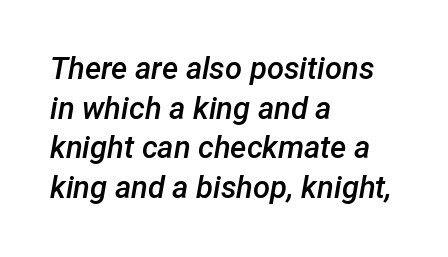
{"italic": "yes", "lean": "right", "slant_degrees": 12, "bold": "semi", "weight": "semibold", "width": "normal", "stroke_contrast": "low", "x_height": "medium", "monospaced": "no", "underline": "no", "align": "left", "line_spacing": "normal", "line_spacing_ratio": 1.28, "letter_spacing": "normal", "letter_spacing_em": 0.0, "glyph_px": 31}
